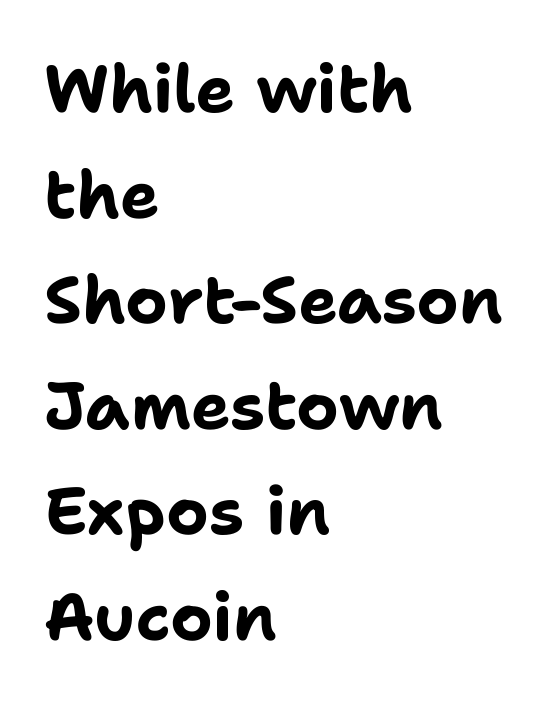
Q: Is the text bold? A: Yes.
Q: Is the text italic (slanted)? A: No, it is upright.
Q: Is the typeface a serif or a sans-serif typeface? A: Sans-serif.
Q: Is the text underlined? A: No.
Q: How is the paragraph aligned? A: Left-aligned.
Q: Is the spacing between letters normal or unusually wide? A: Normal.
Q: Is the spacing between lines tight, normal or loose? A: Normal.
Q: Width (condensed, normal, or wide)? A: Normal.
Q: Stroke contrast? A: Low.
Q: x-height? A: Medium.
Q: Monospaced? A: No.
